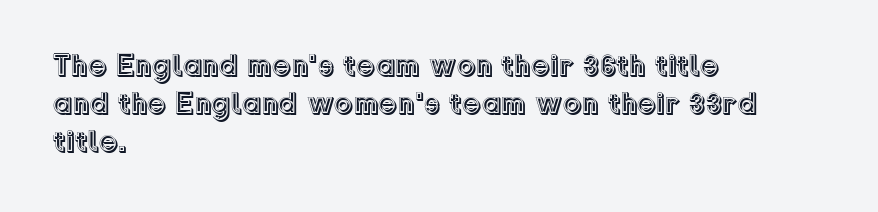
Q: Is the text italic (slanted)? A: No, it is upright.
Q: Is the text underlined? A: No.
Q: How is the paragraph aligned? A: Left-aligned.
Q: Is the spacing between letters normal or unusually wide? A: Normal.
Q: Is the spacing between lines tight, normal or loose? A: Normal.
Q: Width (condensed, normal, or wide)? A: Normal.
Q: x-height? A: Medium.
Q: Monospaced? A: No.
